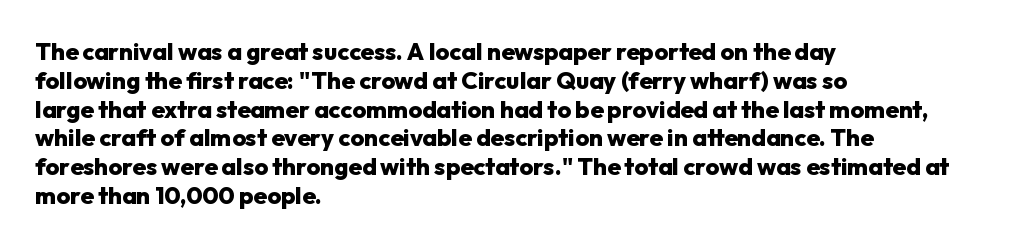
The image shows 24 px bold type, upright; set left-aligned, line spacing 1.2x, normal letter spacing, not underlined.
